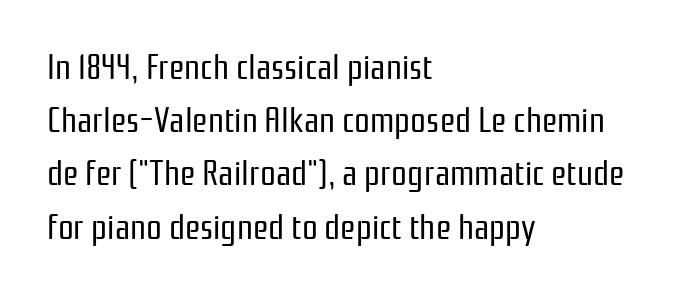
Unlike italic type, these characters show no tilt at all. Leading matches the norm, producing a regular column. The ragged edge is on the right, which tells us the setting is flush left. These lines keep a tight, regular rhythm from letter to letter.
